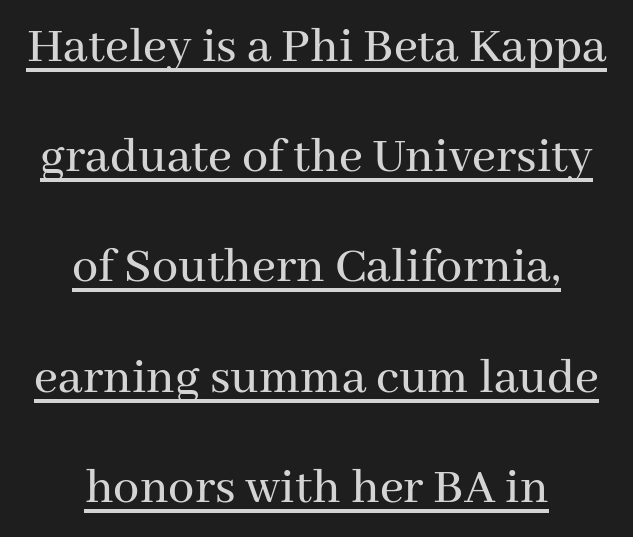
The image shows 52 px serif type, upright; set centered, loose line spacing (2.12x), normal letter spacing, underlined; medium stroke contrast and a medium x-height.
